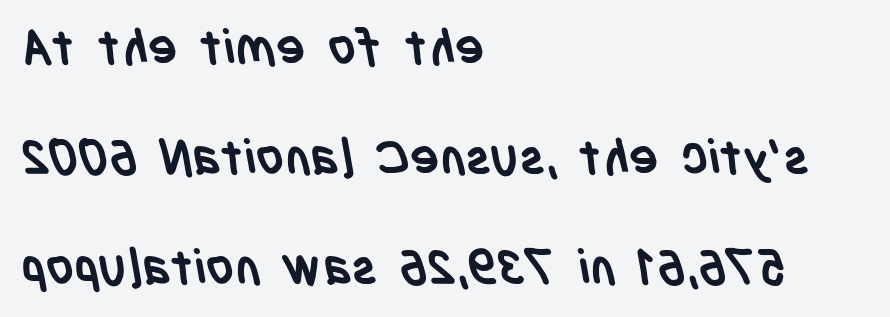
{"serif": "no", "bold": "yes", "weight": "semibold", "width": "condensed", "stroke_contrast": "low", "x_height": "large", "monospaced": "no", "underline": "no", "align": "left", "line_spacing": "loose", "line_spacing_ratio": 2.25, "letter_spacing": "normal", "letter_spacing_em": 0.0, "glyph_px": 49}
